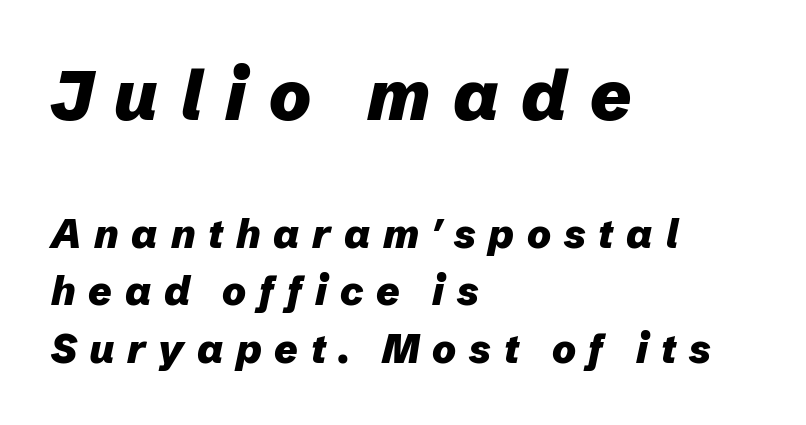
Quick note: italic. The string is rendered with underlining switched off. The rag falls on the right side of this text block. These words are printed bold, with thick strokes throughout. Note: larger setting up top, smaller setting below. Letter spacing: wide.
